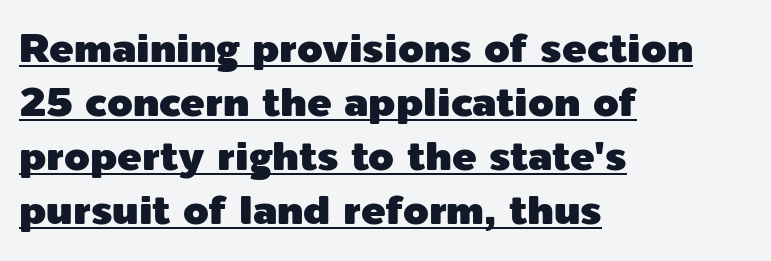
Q: Is the text italic (slanted)? A: No, it is upright.
Q: Is the typeface a serif or a sans-serif typeface? A: Sans-serif.
Q: Is the text underlined? A: Yes.
Q: How is the paragraph aligned? A: Left-aligned.
Q: Is the spacing between letters normal or unusually wide? A: Normal.
Q: Is the spacing between lines tight, normal or loose? A: Normal.
Q: Width (condensed, normal, or wide)? A: Normal.
Q: x-height? A: Medium.
Q: Monospaced? A: No.
